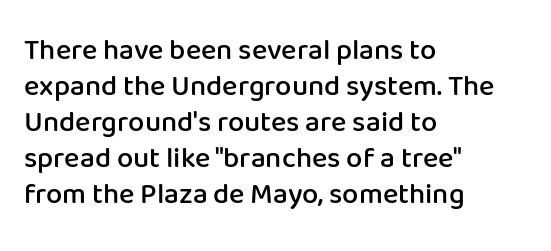
The image shows 29 px semibold sans-serif type, upright; set left-aligned, line spacing 1.24x, normal letter spacing, not underlined; low stroke contrast and a medium x-height.
